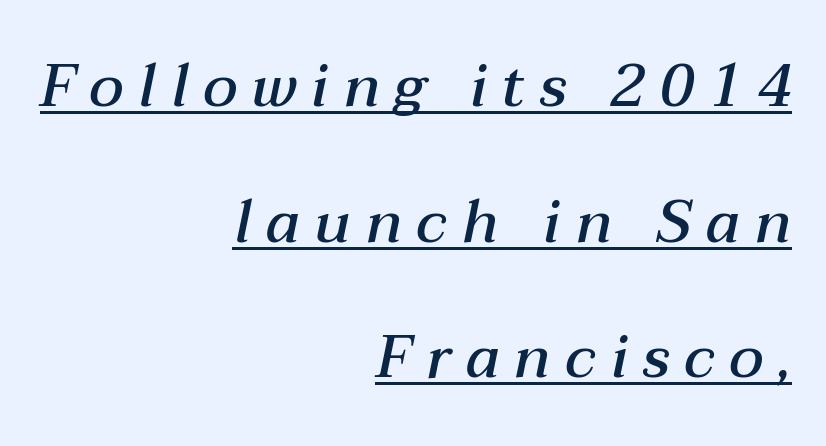
The image shows 60 px semibold type, italic (leaning right); set right-aligned, loose line spacing (2.26x), unusually wide letter spacing (+0.24 em), underlined; medium stroke contrast and a medium x-height.
